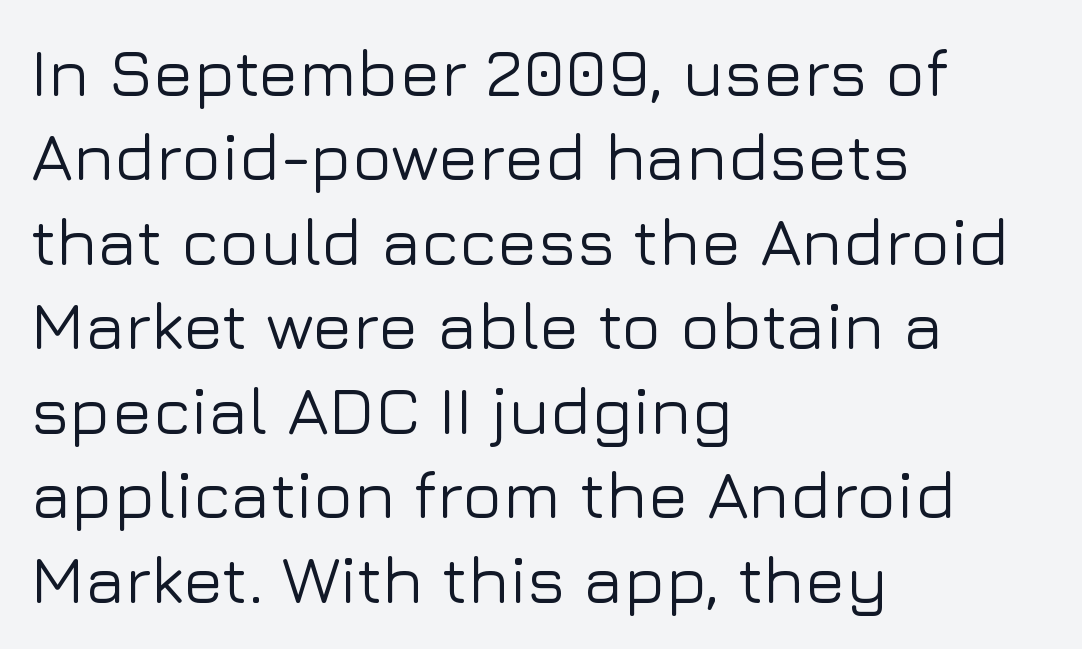
{"serif": "no", "italic": "no", "width": "normal", "stroke_contrast": "low", "x_height": "medium", "monospaced": "no", "underline": "no", "align": "left", "line_spacing": "normal", "line_spacing_ratio": 1.26, "letter_spacing": "normal", "letter_spacing_em": 0.0, "glyph_px": 67}
